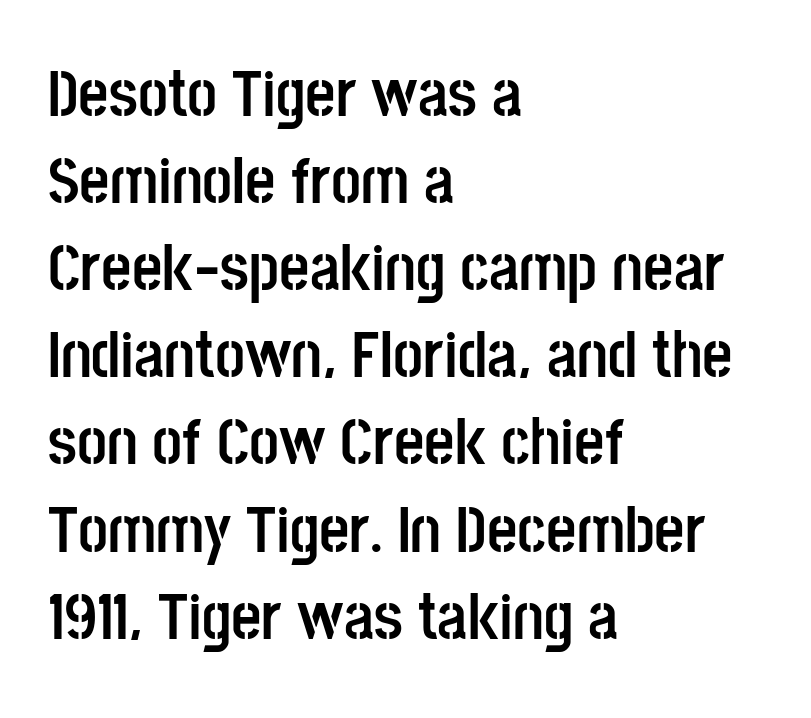
{"serif": "no", "italic": "no", "bold": "yes", "weight": "semibold", "width": "condensed", "stroke_contrast": "low", "x_height": "large", "monospaced": "no", "underline": "no", "align": "left", "line_spacing": "normal", "line_spacing_ratio": 1.32, "letter_spacing": "normal", "letter_spacing_em": 0.0, "glyph_px": 66}
